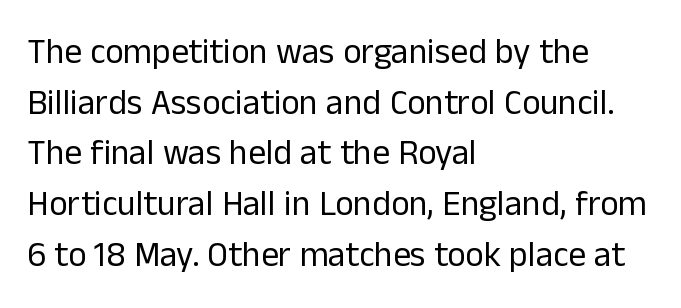
{"serif": "no", "italic": "no", "bold": "no", "weight": "regular", "width": "normal", "stroke_contrast": "low", "x_height": "medium", "monospaced": "no", "underline": "no", "align": "left", "line_spacing": "normal", "line_spacing_ratio": 1.45, "letter_spacing": "normal", "letter_spacing_em": 0.0, "glyph_px": 35}
